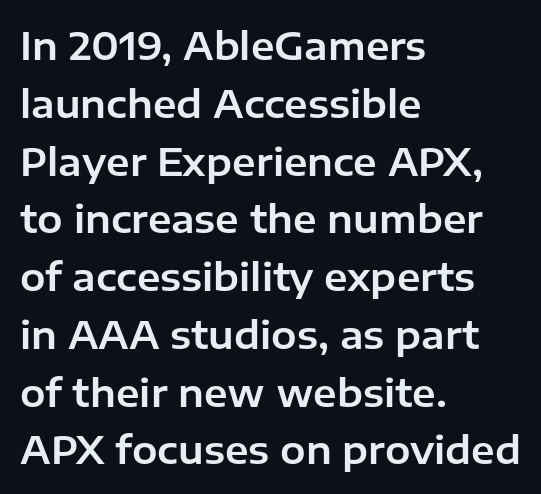
Q: Is the text italic (slanted)? A: No, it is upright.
Q: Is the typeface a serif or a sans-serif typeface? A: Sans-serif.
Q: Is the text underlined? A: No.
Q: How is the paragraph aligned? A: Left-aligned.
Q: Is the spacing between letters normal or unusually wide? A: Normal.
Q: Is the spacing between lines tight, normal or loose? A: Normal.
Q: Width (condensed, normal, or wide)? A: Normal.
Q: Stroke contrast? A: Low.
Q: x-height? A: Medium.
Q: Monospaced? A: No.
